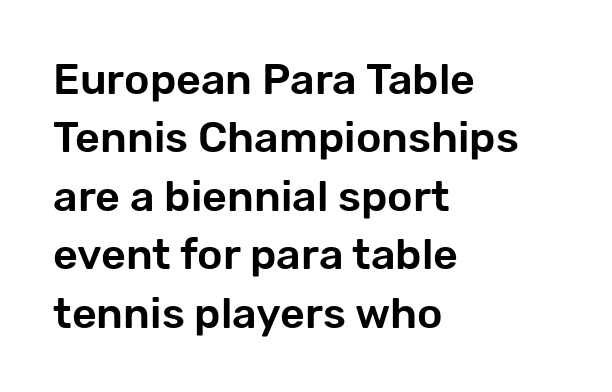
Q: Is the text italic (slanted)? A: No, it is upright.
Q: Is the typeface a serif or a sans-serif typeface? A: Sans-serif.
Q: Is the text underlined? A: No.
Q: How is the paragraph aligned? A: Left-aligned.
Q: Is the spacing between letters normal or unusually wide? A: Normal.
Q: Is the spacing between lines tight, normal or loose? A: Normal.
Q: Width (condensed, normal, or wide)? A: Normal.
Q: Stroke contrast? A: Low.
Q: x-height? A: Medium.
Q: Monospaced? A: No.
